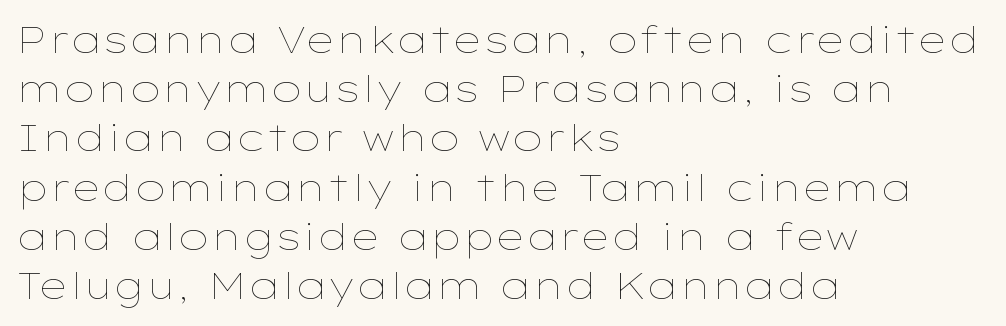
Q: Is the text bold? A: No.
Q: Is the text italic (slanted)? A: No, it is upright.
Q: Is the text underlined? A: No.
Q: How is the paragraph aligned? A: Left-aligned.
Q: Is the spacing between letters normal or unusually wide? A: Normal.
Q: Is the spacing between lines tight, normal or loose? A: Normal.
Q: Width (condensed, normal, or wide)? A: Wide.
Q: Stroke contrast? A: Low.
Q: x-height? A: Medium.
Q: Monospaced? A: No.
